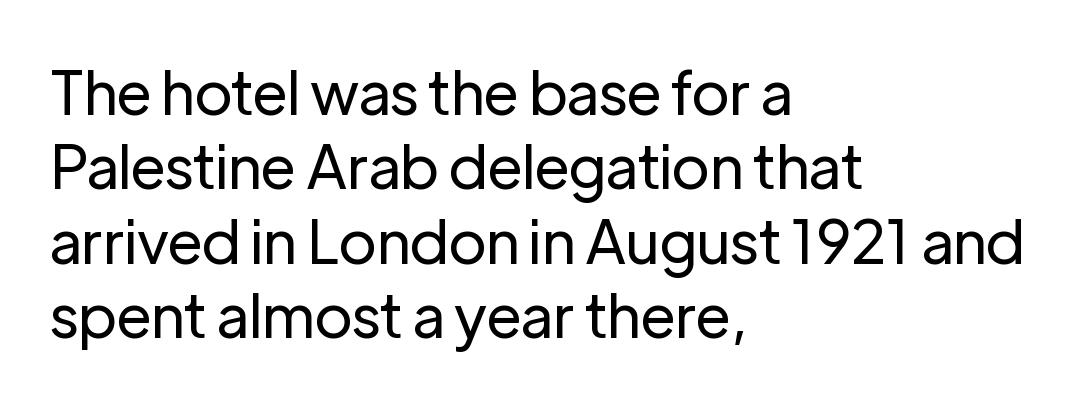
Q: Is the text bold? A: No.
Q: Is the text italic (slanted)? A: No, it is upright.
Q: Is the typeface a serif or a sans-serif typeface? A: Sans-serif.
Q: Is the text underlined? A: No.
Q: How is the paragraph aligned? A: Left-aligned.
Q: Is the spacing between letters normal or unusually wide? A: Normal.
Q: Width (condensed, normal, or wide)? A: Normal.
Q: Stroke contrast? A: Low.
Q: x-height? A: Medium.
Q: Monospaced? A: No.
